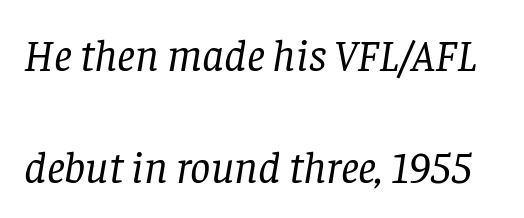
Q: Is the text bold? A: No.
Q: Is the text italic (slanted)? A: Yes, it leans right by about 8 degrees.
Q: Is the typeface a serif or a sans-serif typeface? A: Serif.
Q: Is the text underlined? A: No.
Q: Is the spacing between letters normal or unusually wide? A: Normal.
Q: Is the spacing between lines tight, normal or loose? A: Loose.
Q: Width (condensed, normal, or wide)? A: Normal.
Q: Stroke contrast? A: Low.
Q: x-height? A: Large.
Q: Monospaced? A: No.
